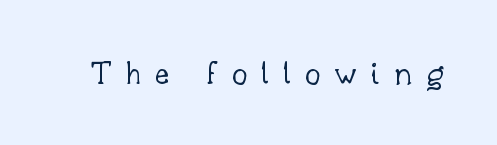
{"italic": "no", "bold": "no", "weight": "light", "width": "normal", "stroke_contrast": "low", "x_height": "small", "monospaced": "no", "underline": "no", "letter_spacing": "wide", "letter_spacing_em": 0.42, "glyph_px": 34}
